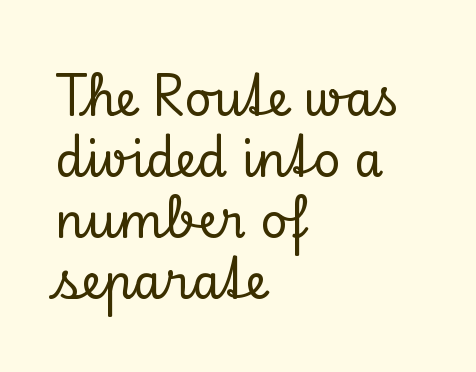
Q: Is the text italic (slanted)? A: No, it is upright.
Q: Is the text underlined? A: No.
Q: How is the paragraph aligned? A: Left-aligned.
Q: Is the spacing between letters normal or unusually wide? A: Normal.
Q: Is the spacing between lines tight, normal or loose? A: Normal.
Q: Width (condensed, normal, or wide)? A: Normal.
Q: Stroke contrast? A: Low.
Q: x-height? A: Small.
Q: Monospaced? A: No.
